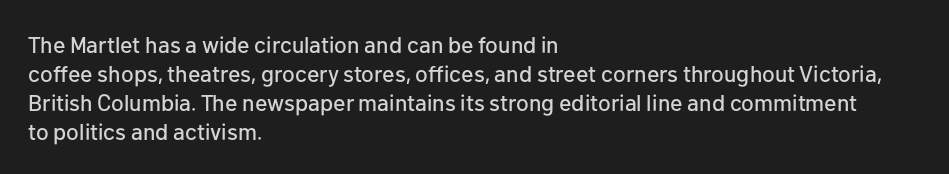
Posture: straight, roman, zero tilt. The passage shown is not underscored anywhere. The rendering anchors every line to the left-hand side. The gaps between neighbouring characters are ordinary and unremarkable.
